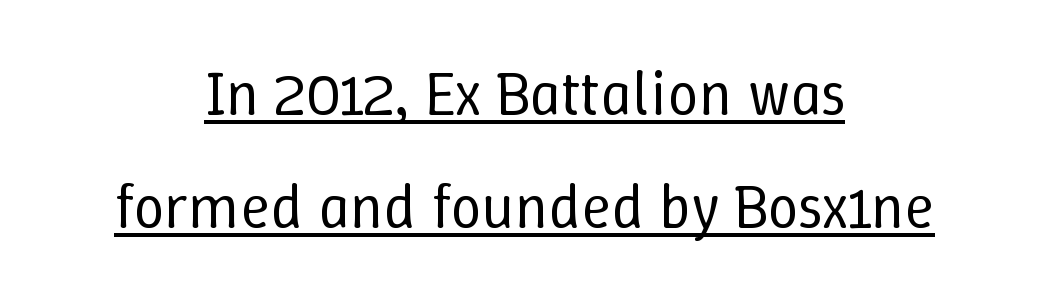
{"italic": "no", "bold": "no", "weight": "regular", "width": "normal", "stroke_contrast": "low", "x_height": "medium", "monospaced": "no", "underline": "yes", "align": "center", "line_spacing_ratio": 1.82, "letter_spacing": "normal", "letter_spacing_em": 0.0, "glyph_px": 62}
